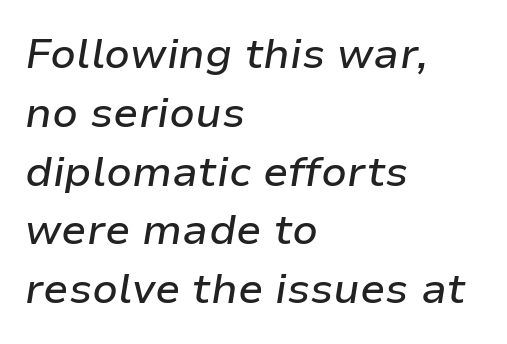
The text block is weighted toward the left margin, trailing off unevenly rightward. Does the lettering tilt? It does — this is italic. Is this a fixed-width face? No — the glyphs have proportional, varying widths. Letters rest on an invisible, unmarked baseline. Short note: letters normally spaced.
